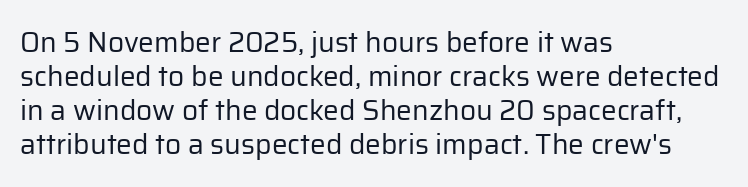
When letters stand straight like this, we call the style roman or upright. Regarding serifs, this sample does without them. The font sits on the lighter half of the weight spectrum, regular included. Spacing verdict: proportional, widths tailored to each character.
